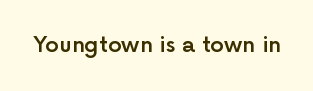
Q: Is the text bold? A: Semi-bold.
Q: Is the text italic (slanted)? A: No, it is upright.
Q: Is the text underlined? A: No.
Q: Is the spacing between letters normal or unusually wide? A: Normal.
